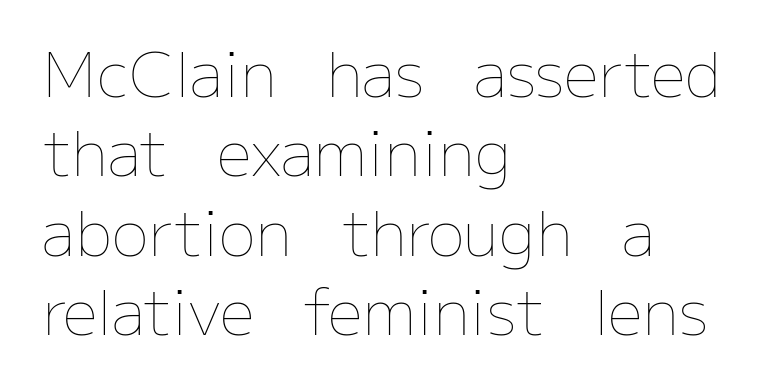
{"italic": "no", "bold": "no", "weight": "thin", "width": "normal", "stroke_contrast": "low", "x_height": "medium", "monospaced": "no", "underline": "no", "align": "left", "line_spacing": "normal", "line_spacing_ratio": 1.28, "letter_spacing": "normal", "letter_spacing_em": 0.0, "glyph_px": 62}
